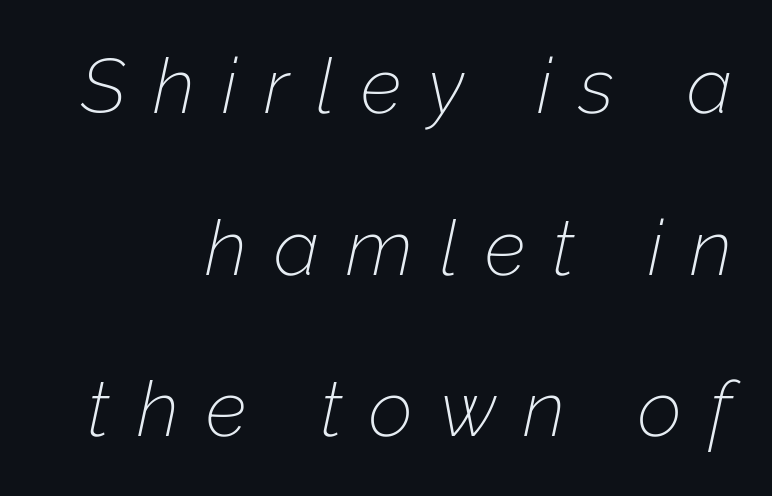
The image shows 77 px thin type, italic (leaning right); set right-aligned, loose line spacing (2.1x), unusually wide letter spacing (+0.35 em), not underlined; low stroke contrast and a medium x-height.
